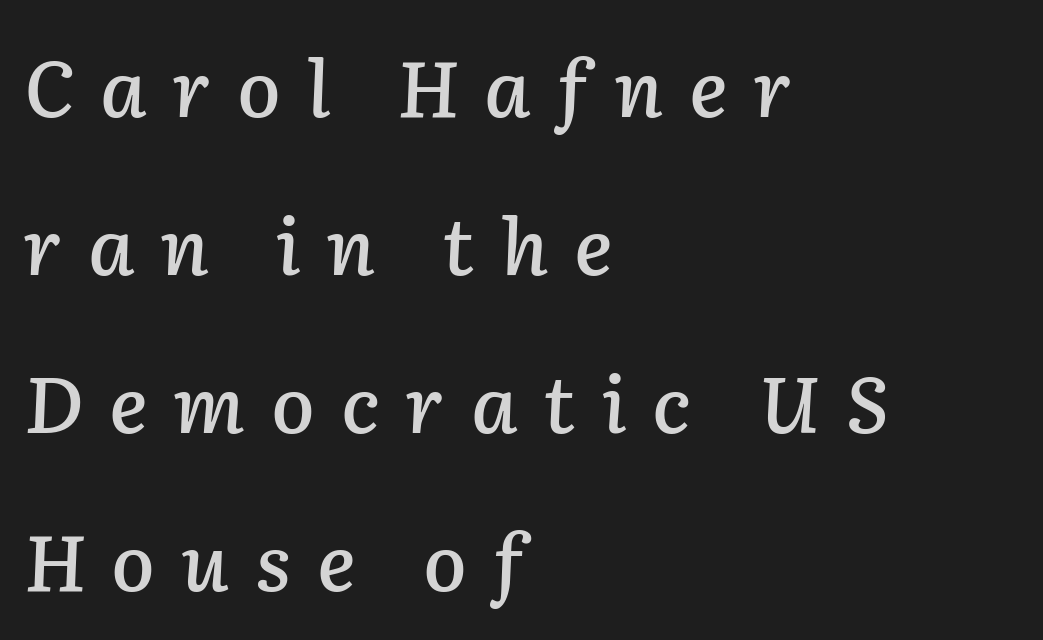
Descenders are the only things crossing below the line. Does the lettering tilt? It does — this is italic. Spacing verdict: proportional, widths tailored to each character. A great deal of white space separates one row of letters from the next. The ragged edge is on the right, which tells us the setting is flush left.
